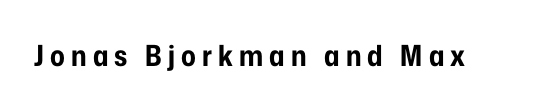
The typesetting leans heavy: a genuine bold. In terms of letterform style, serifs are entirely absent. Has an underline been added? It has not. Think of a printed novel: that variable character pitch is what you see here. A roman cut, with each character standing at attention.
